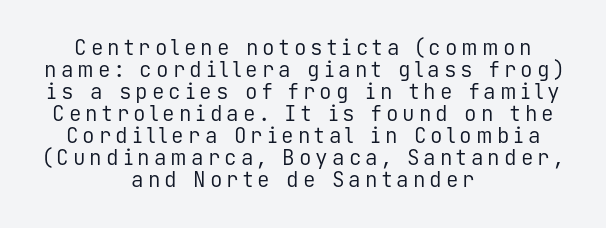
Weight: regular or lighter. Nope, not italic — everything's standing straight. Typeset on center — no edge is straight. Underline: absent.
